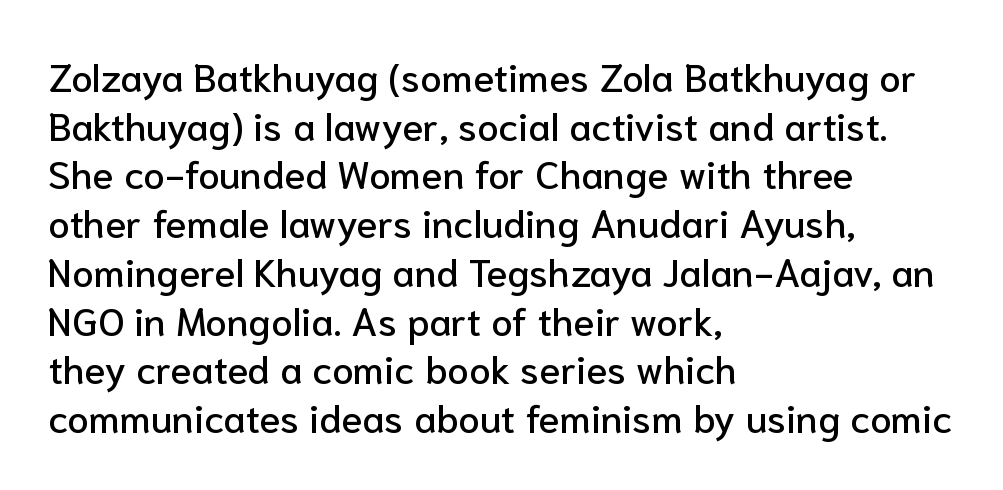
A student would call this left alignment; a typographer would say flush left, rag right. This is roman type, the default non-slanted kind. Rule under the text: the space is simply empty. This sample keeps an unexceptional amount of space between lines. The line texture is even and compact thanks to regular tracking. Note the varied advance widths — an 'i' is clearly narrower than an 'm'.
